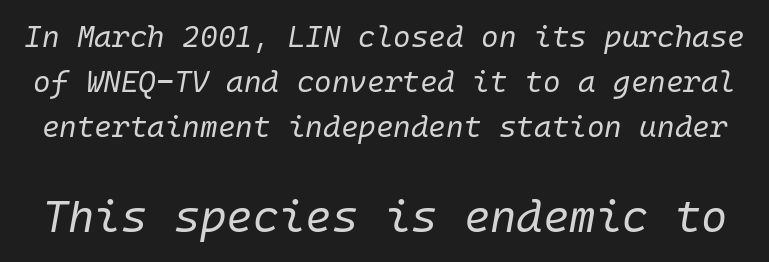
The image shows 45 px regular-weight type, italic (leaning right); set normal line spacing (1.5x), normal letter spacing, not underlined; the second (bottom) block is 1.5x larger; low stroke contrast and a medium x-height.
